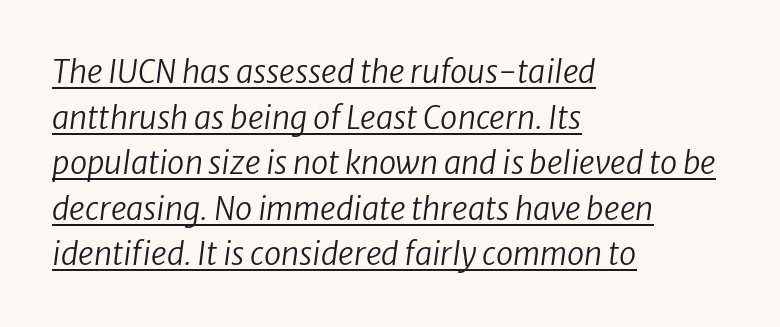
The image shows 31 px regular-weight type, italic (leaning right); set left-aligned, normal line spacing (1.47x), normal letter spacing, underlined; low stroke contrast and a medium x-height.
